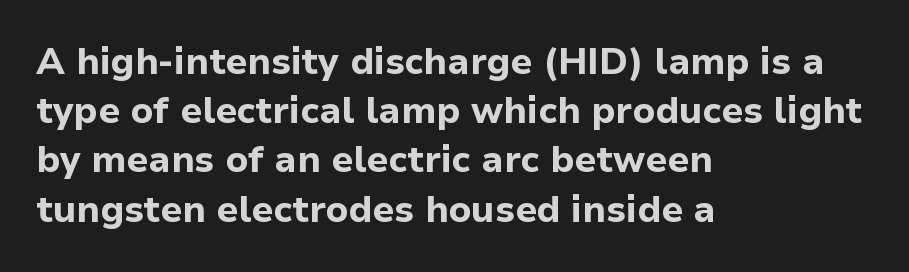
{"serif": "no", "italic": "no", "bold": "yes", "weight": "bold", "width": "normal", "stroke_contrast": "low", "x_height": "medium", "monospaced": "no", "underline": "no", "align": "left", "line_spacing": "normal", "line_spacing_ratio": 1.33, "letter_spacing": "normal", "letter_spacing_em": 0.0, "glyph_px": 37}
